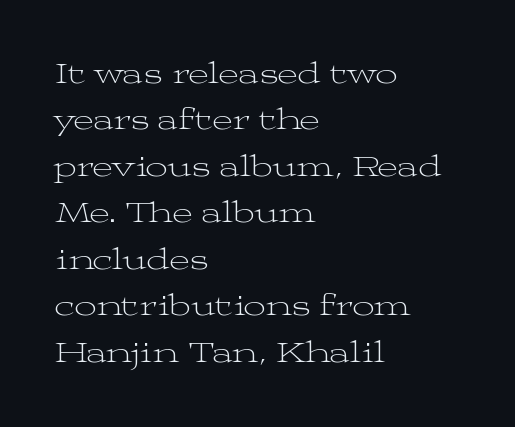
{"serif": "yes", "italic": "no", "bold": "no", "weight": "light", "width": "wide", "stroke_contrast": "medium", "x_height": "medium", "monospaced": "no", "underline": "no", "align": "left", "line_spacing": "normal", "line_spacing_ratio": 1.5, "letter_spacing": "normal", "letter_spacing_em": 0.0, "glyph_px": 31}
